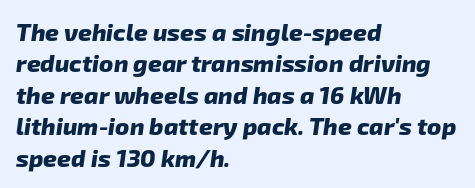
Q: Is the text bold? A: Yes.
Q: Is the text underlined? A: No.
Q: How is the paragraph aligned? A: Left-aligned.
Q: Is the spacing between letters normal or unusually wide? A: Normal.
Q: Is the spacing between lines tight, normal or loose? A: Normal.
